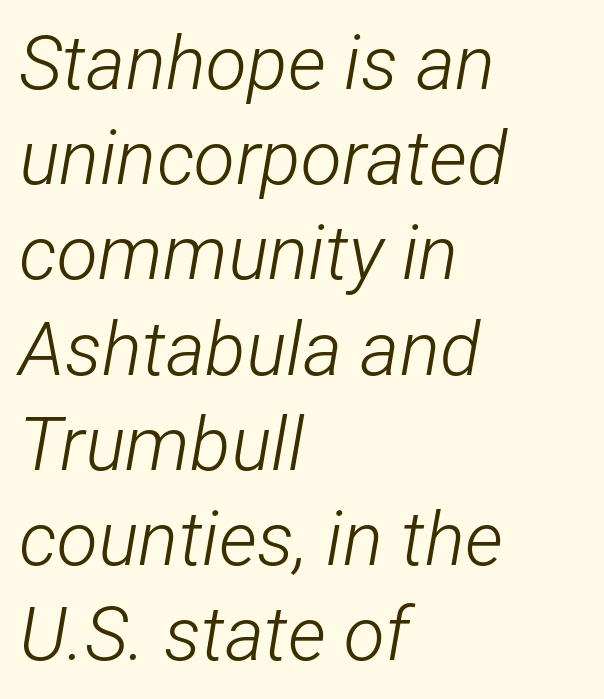
Q: Is the text bold? A: No.
Q: Is the text italic (slanted)? A: Yes, it leans right by about 12 degrees.
Q: Is the text underlined? A: No.
Q: How is the paragraph aligned? A: Left-aligned.
Q: Is the spacing between letters normal or unusually wide? A: Normal.
Q: Is the spacing between lines tight, normal or loose? A: Normal.
Q: Width (condensed, normal, or wide)? A: Condensed.
Q: Stroke contrast? A: Low.
Q: x-height? A: Medium.
Q: Monospaced? A: No.
